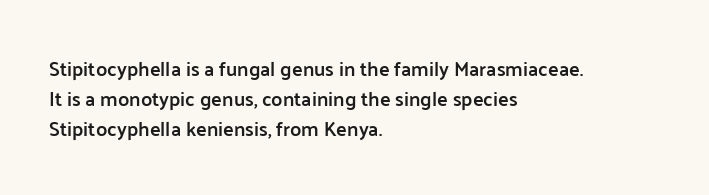
The image shows 20 px text type, upright; set left-aligned, normal line spacing (1.49x), normal letter spacing, not underlined.
